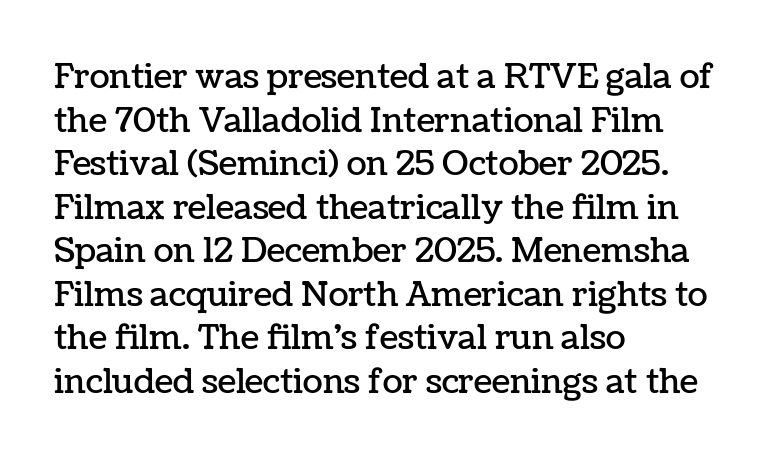
Q: Is the text italic (slanted)? A: No, it is upright.
Q: Is the text underlined? A: No.
Q: How is the paragraph aligned? A: Left-aligned.
Q: Is the spacing between letters normal or unusually wide? A: Normal.
Q: Is the spacing between lines tight, normal or loose? A: Normal.
Q: Width (condensed, normal, or wide)? A: Normal.
Q: Stroke contrast? A: Low.
Q: x-height? A: Medium.
Q: Monospaced? A: No.
